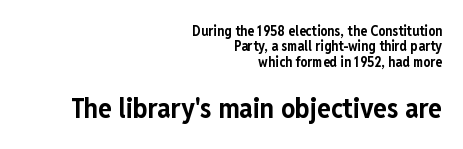
{"serif": "no", "italic": "no", "bold": "yes", "weight": "bold", "width": "condensed", "stroke_contrast": "low", "x_height": "medium", "monospaced": "no", "underline": "no", "align": "right", "line_spacing": "tight", "line_spacing_ratio": 1.09, "letter_spacing": "normal", "letter_spacing_em": 0.0, "larger_block": "second", "size_ratio": 2.0, "glyph_px": 28}
